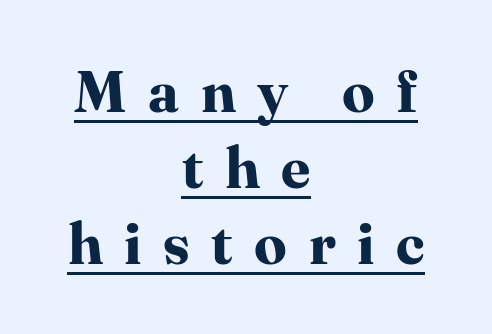
{"serif": "yes", "italic": "no", "bold": "yes", "weight": "bold", "width": "normal", "stroke_contrast": "high", "x_height": "medium", "monospaced": "no", "underline": "yes", "align": "center", "line_spacing": "normal", "line_spacing_ratio": 1.31, "letter_spacing": "wide", "letter_spacing_em": 0.37, "glyph_px": 58}
